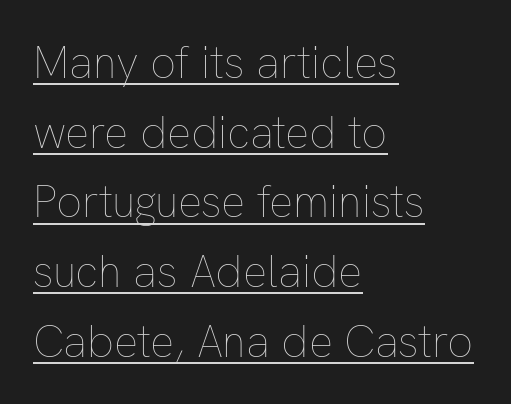
Q: Is the text bold? A: No.
Q: Is the text italic (slanted)? A: No, it is upright.
Q: Is the text underlined? A: Yes.
Q: How is the paragraph aligned? A: Left-aligned.
Q: Is the spacing between letters normal or unusually wide? A: Normal.
Q: Is the spacing between lines tight, normal or loose? A: Normal.
Q: Width (condensed, normal, or wide)? A: Normal.
Q: Stroke contrast? A: Low.
Q: x-height? A: Medium.
Q: Monospaced? A: No.
